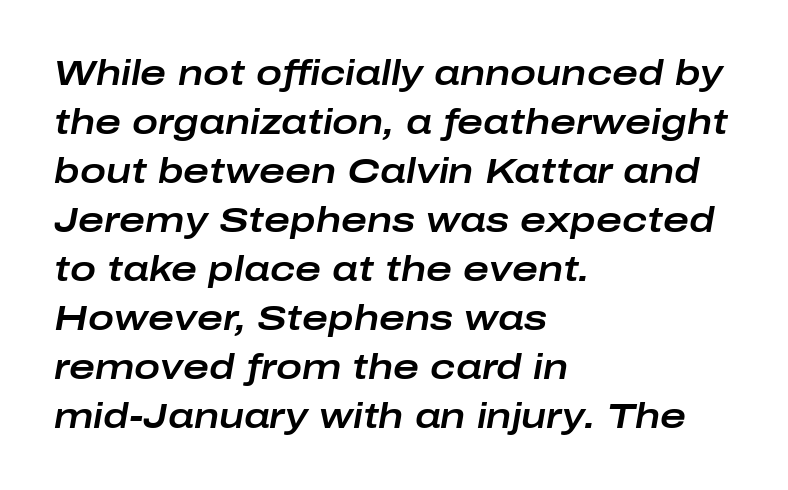
Q: Is the text italic (slanted)? A: Yes, it leans right by about 10 degrees.
Q: Is the text underlined? A: No.
Q: How is the paragraph aligned? A: Left-aligned.
Q: Is the spacing between letters normal or unusually wide? A: Normal.
Q: Is the spacing between lines tight, normal or loose? A: Normal.
Q: Width (condensed, normal, or wide)? A: Wide.
Q: Stroke contrast? A: Low.
Q: x-height? A: Medium.
Q: Monospaced? A: No.
